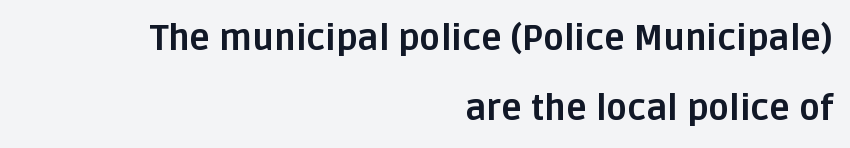
The image shows 35 px bold sans-serif type, upright; set right-aligned, loose line spacing (2.0x), normal letter spacing, not underlined; low stroke contrast and a large x-height.
